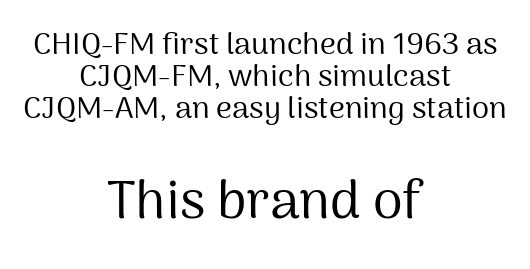
Q: Is the text bold? A: No.
Q: Is the text italic (slanted)? A: No, it is upright.
Q: Is the typeface a serif or a sans-serif typeface? A: Sans-serif.
Q: Is the text underlined? A: No.
Q: How is the paragraph aligned? A: Centered.
Q: Is the spacing between letters normal or unusually wide? A: Normal.
Q: Is the spacing between lines tight, normal or loose? A: Tight.
Q: Which block of text is set in a larger size, the first (top) or the second (bottom)? A: The second (bottom) one.
Q: Width (condensed, normal, or wide)? A: Normal.
Q: Stroke contrast? A: Medium.
Q: x-height? A: Medium.
Q: Monospaced? A: No.
